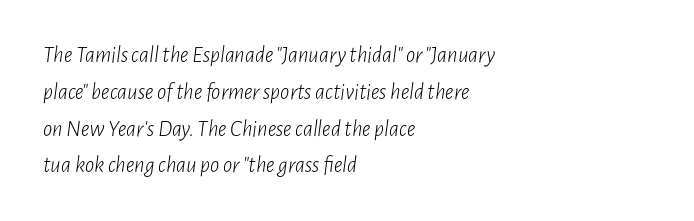
{"italic": "yes", "lean": "right", "slant_degrees": 7, "bold": "no", "underline": "no", "align": "left", "line_spacing": "normal", "line_spacing_ratio": 1.6, "letter_spacing": "normal", "letter_spacing_em": 0.0, "glyph_px": 23}
